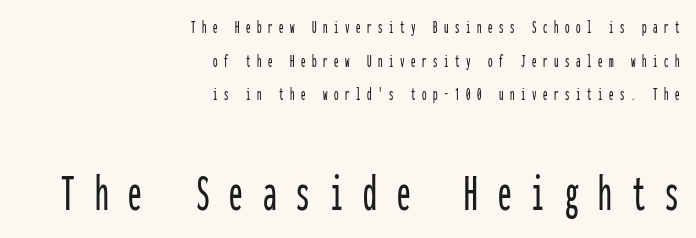
The image shows 55 px condensed sans-serif type, upright, monospaced; set right-aligned, line spacing 1.87x, unusually wide letter spacing (+0.36 em), not underlined; the second (bottom) block is 3.06x larger; low stroke contrast and a medium x-height.
